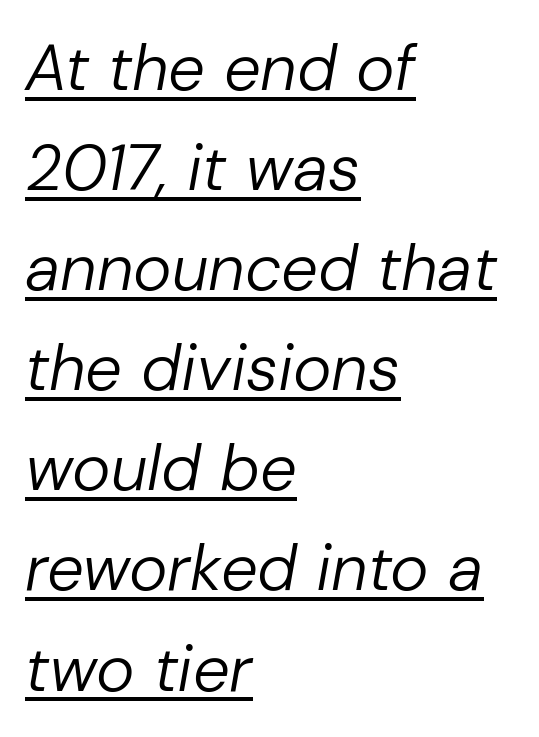
Q: Is the text bold? A: No.
Q: Is the text italic (slanted)? A: Yes, it leans right by about 10 degrees.
Q: Is the text underlined? A: Yes.
Q: How is the paragraph aligned? A: Left-aligned.
Q: Is the spacing between letters normal or unusually wide? A: Normal.
Q: Is the spacing between lines tight, normal or loose? A: Normal.
Q: Width (condensed, normal, or wide)? A: Normal.
Q: Stroke contrast? A: Low.
Q: x-height? A: Medium.
Q: Monospaced? A: No.
